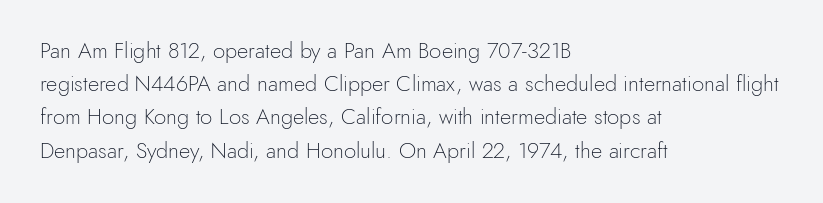
{"italic": "no", "bold": "no", "underline": "no", "align": "left", "line_spacing": "normal", "line_spacing_ratio": 1.51, "letter_spacing": "normal", "letter_spacing_em": 0.0, "glyph_px": 22}
